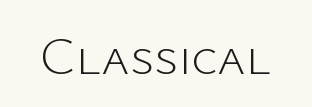
Grotesque or geometric, the face here clearly has no serifs. These lines are rendered in a variable-pitch font. Italic? Not at all — the glyphs are vertical. The cut favours lightness, reaching ordinary text weight at its darkest. In terms of letterspacing, this is plain default setting. Nobody drew a line under any word here.
